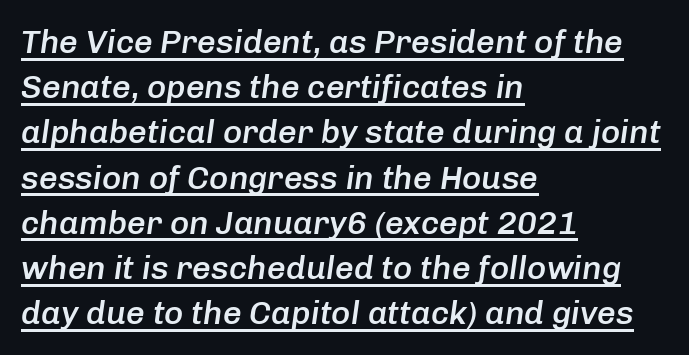
The image shows 33 px semibold type, italic (leaning right); set left-aligned, normal line spacing (1.37x), normal letter spacing, underlined; low stroke contrast and a medium x-height.
